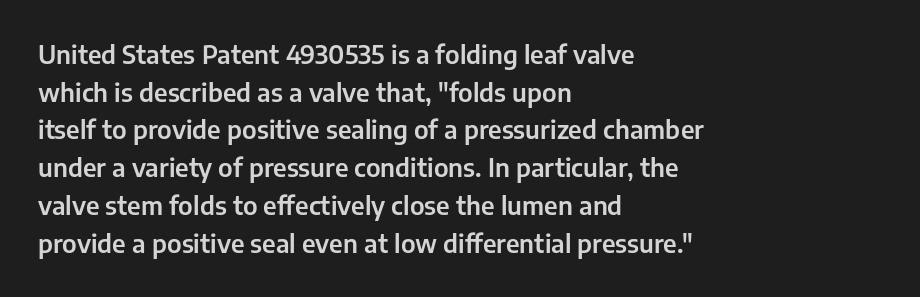
The image shows 25 px text type, upright; set left-aligned, normal line spacing (1.51x), normal letter spacing, not underlined.
